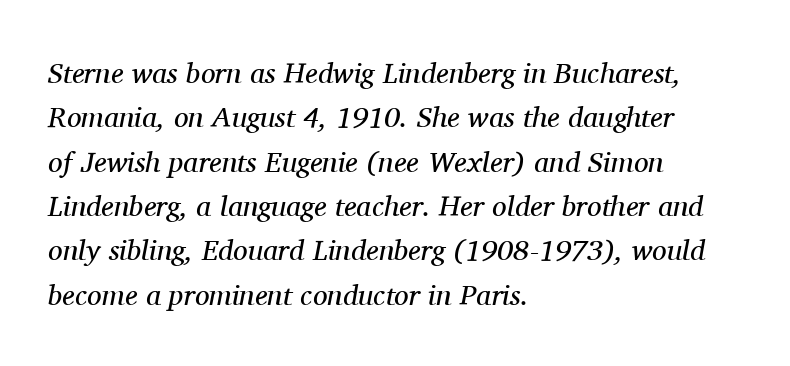
The image shows 29 px regular-weight serif type, italic (leaning right); set left-aligned, normal line spacing (1.53x), normal letter spacing, not underlined; medium stroke contrast and a medium x-height.
